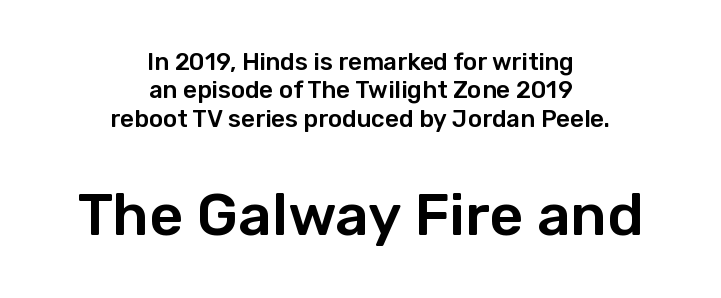
Q: Is the text italic (slanted)? A: No, it is upright.
Q: Is the typeface a serif or a sans-serif typeface? A: Sans-serif.
Q: Is the text underlined? A: No.
Q: How is the paragraph aligned? A: Centered.
Q: Is the spacing between letters normal or unusually wide? A: Normal.
Q: Which block of text is set in a larger size, the first (top) or the second (bottom)? A: The second (bottom) one.
Q: Width (condensed, normal, or wide)? A: Normal.
Q: Stroke contrast? A: Low.
Q: x-height? A: Medium.
Q: Monospaced? A: No.
